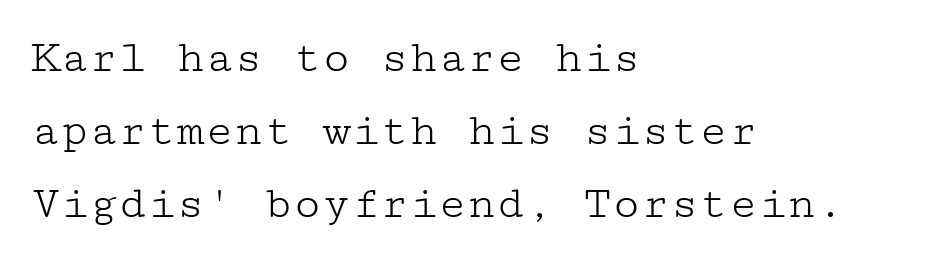
{"serif": "yes", "italic": "no", "bold": "no", "weight": "light", "width": "wide", "stroke_contrast": "low", "x_height": "medium", "underline": "no", "align": "left", "line_spacing": "normal", "line_spacing_ratio": 1.52, "letter_spacing": "normal", "letter_spacing_em": 0.0, "glyph_px": 48}
